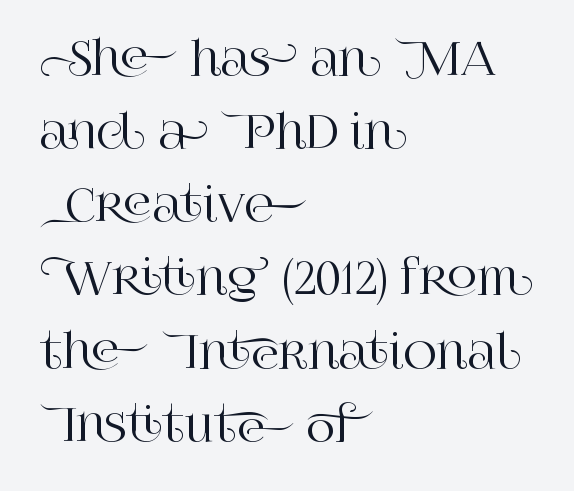
Type style note: has serifs. This rendering uses left alignment, leaving the right contour irregular. The letters stand upright; this is a roman face. Inter-character spacing is left at the font's built-in metrics.
